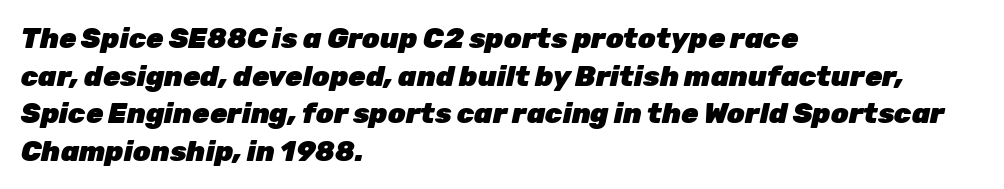
One glance says typical: line gaps are just what's usual. This rendering uses left alignment, leaving the right contour irregular. Does the lettering tilt? It does — this is italic. Character widths vary here, with narrow letters taking less room than wide ones.
